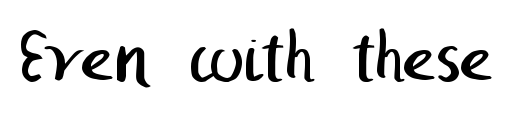
{"serif": "no", "bold": "no", "weight": "regular", "width": "normal", "stroke_contrast": "low", "x_height": "medium", "underline": "no", "letter_spacing": "normal", "letter_spacing_em": 0.0, "glyph_px": 78}
